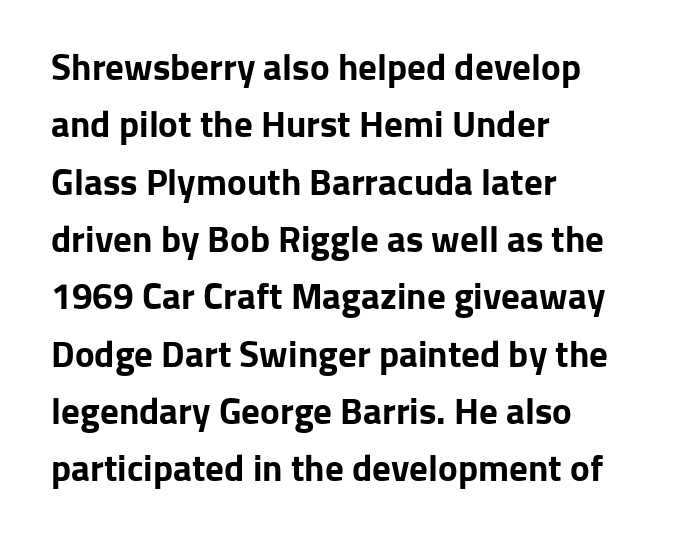
Clear beneath every line of the passage. Proportional: the letters do not fall into vertical columns. How are the letters spaced? Ordinarily, with no added tracking. Does the copy run flush right? No — it runs flush left.
